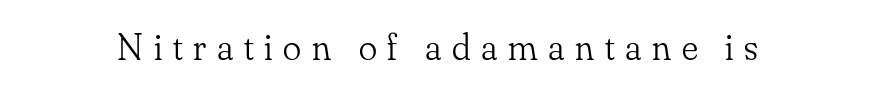
The image shows 38 px light serif type, upright; set unusually wide letter spacing (+0.28 em), not underlined; low stroke contrast and a small x-height.
